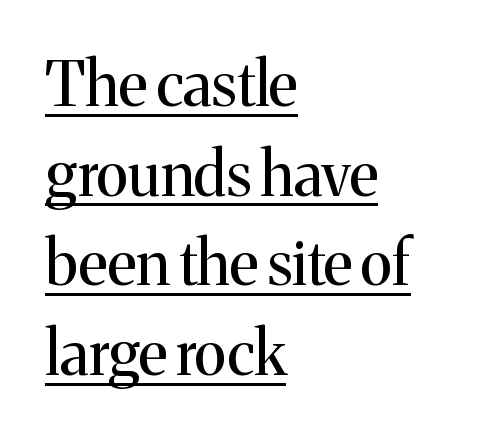
Q: Is the text bold? A: No.
Q: Is the text italic (slanted)? A: No, it is upright.
Q: Is the typeface a serif or a sans-serif typeface? A: Serif.
Q: Is the text underlined? A: Yes.
Q: How is the paragraph aligned? A: Left-aligned.
Q: Is the spacing between letters normal or unusually wide? A: Normal.
Q: Is the spacing between lines tight, normal or loose? A: Normal.
Q: Width (condensed, normal, or wide)? A: Normal.
Q: Stroke contrast? A: Medium.
Q: x-height? A: Medium.
Q: Monospaced? A: No.
